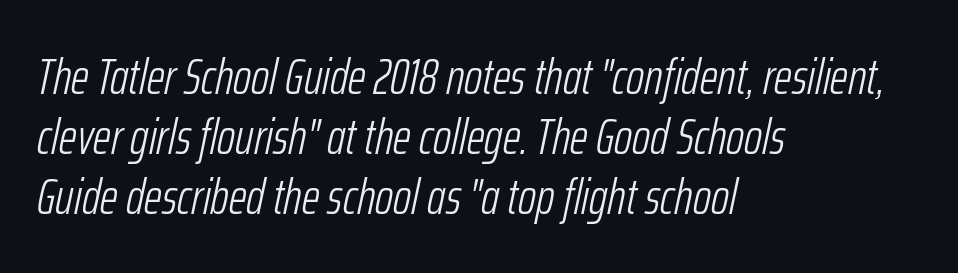
The image shows 50 px light, condensed type, italic (leaning right); set left-aligned, line spacing 1.2x, normal letter spacing, not underlined; low stroke contrast and a medium x-height.
